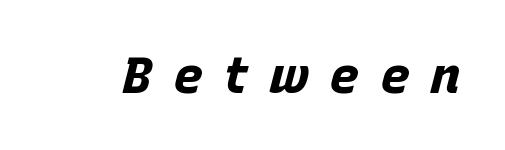
The image shows 51 px bold type, italic (leaning right); set unusually wide letter spacing (+0.39 em), not underlined; low stroke contrast and a large x-height.
